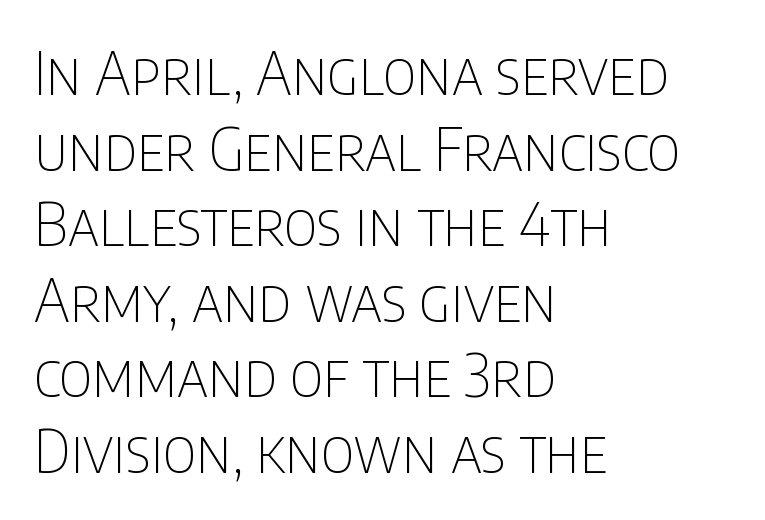
The letterforms sit shoulder to shoulder at normal distance. You could not count columns in this text — the font is proportionally spaced. The strokes carry an ordinary text weight at most. Stroke terminals: plain, sans-serif. Teacher's note: observe the even left margin — that is flush-left alignment.
